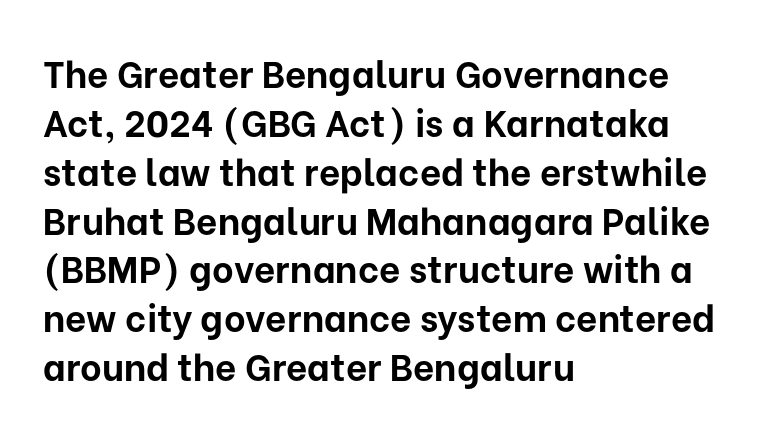
Q: Is the text bold? A: Yes.
Q: Is the text italic (slanted)? A: No, it is upright.
Q: Is the typeface a serif or a sans-serif typeface? A: Sans-serif.
Q: Is the text underlined? A: No.
Q: How is the paragraph aligned? A: Left-aligned.
Q: Is the spacing between letters normal or unusually wide? A: Normal.
Q: Is the spacing between lines tight, normal or loose? A: Normal.
Q: Width (condensed, normal, or wide)? A: Normal.
Q: Stroke contrast? A: Low.
Q: x-height? A: Medium.
Q: Monospaced? A: No.
